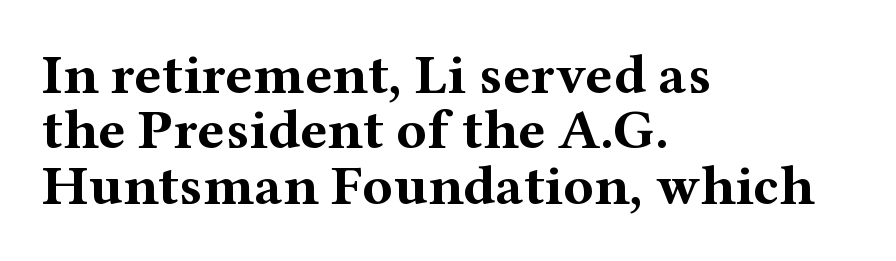
{"serif": "yes", "italic": "no", "bold": "yes", "weight": "bold", "width": "wide", "stroke_contrast": "medium", "x_height": "medium", "monospaced": "no", "underline": "no", "align": "left", "line_spacing": "tight", "line_spacing_ratio": 0.97, "letter_spacing": "normal", "letter_spacing_em": 0.0, "glyph_px": 57}
